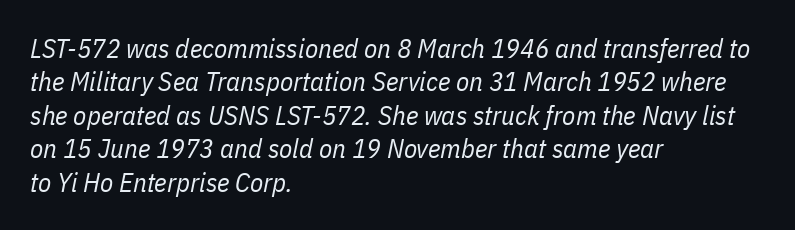
The image shows 27 px text type, italic (leaning right); set left-aligned, line spacing 1.24x, normal letter spacing, not underlined.
